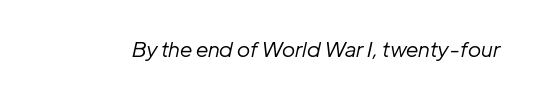
Q: Is the text bold? A: No.
Q: Is the text italic (slanted)? A: Yes, it leans right by about 12 degrees.
Q: Is the text underlined? A: No.
Q: Is the spacing between letters normal or unusually wide? A: Normal.
